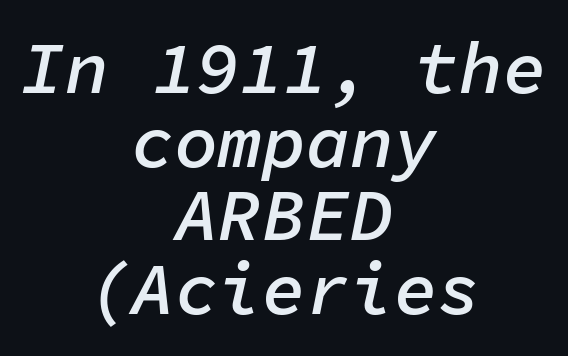
The rendering applies a slant to the glyphs. Monospaced: the letters line up in strict vertical columns. Caption: standard tracking, unaltered. Horizontally, the lines are justified to the midpoint only. Heft: intermediate — a semibold.
